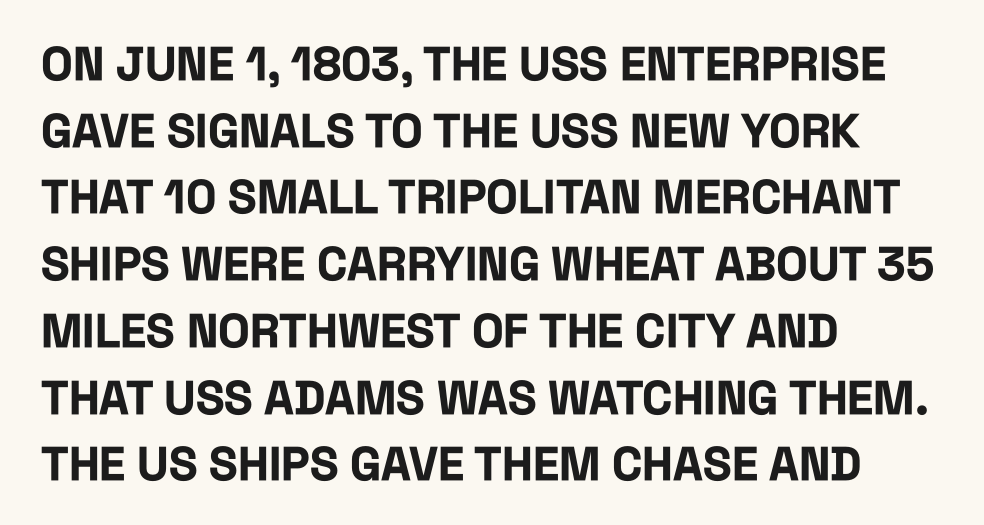
The text was rendered using a sans face with plain stroke endings. The face used here is proportionally spaced, like ordinary book or web type. Pretty heavy lettering here — definitely bold. When letters stand straight like this, we call the style roman or upright. The paragraph has a hard left edge and a soft right edge.
